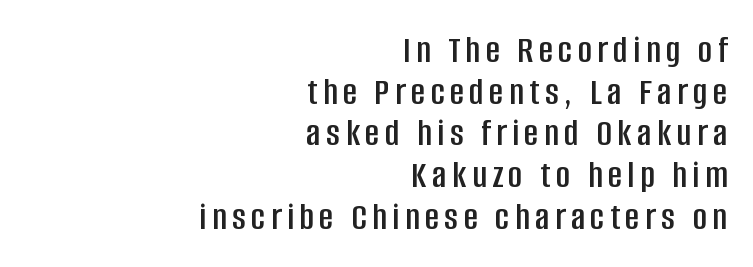
{"serif": "no", "italic": "no", "width": "condensed", "stroke_contrast": "low", "x_height": "large", "monospaced": "no", "underline": "no", "align": "right", "line_spacing": "tight", "line_spacing_ratio": 1.07, "glyph_px": 39}
